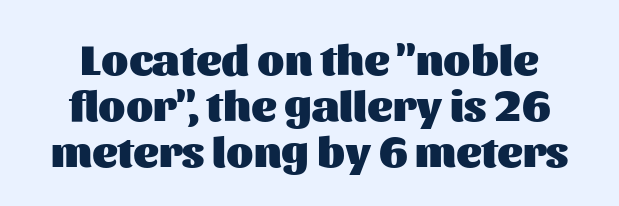
Pretty heavy lettering here — definitely bold. I'd call this a sans setting — the letters go barefoot. The horizontal fit of the characters is conventional and even. Posture: vertical. You could not count columns in this text — the font is proportionally spaced.
